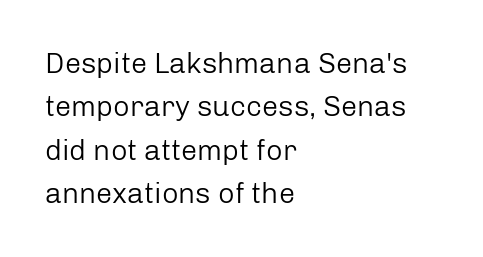
{"serif": "no", "italic": "no", "bold": "no", "weight": "regular", "width": "normal", "stroke_contrast": "low", "x_height": "medium", "monospaced": "no", "underline": "no", "align": "left", "line_spacing": "normal", "line_spacing_ratio": 1.5, "letter_spacing": "normal", "letter_spacing_em": 0.0, "glyph_px": 29}
